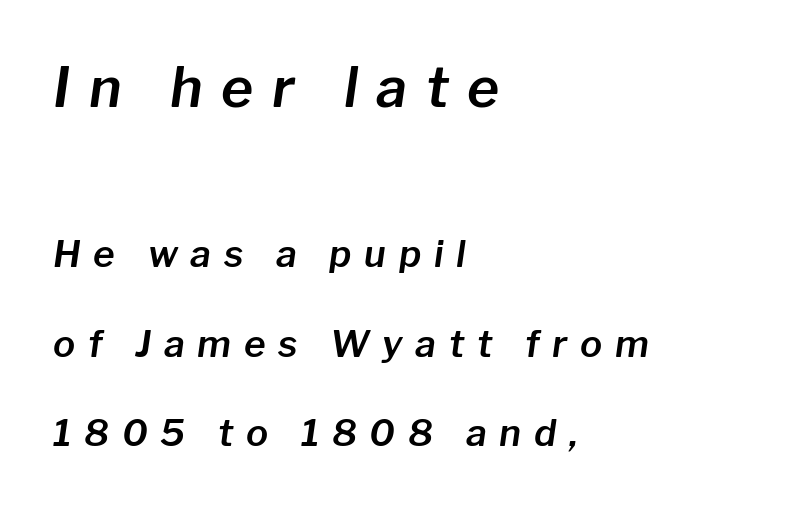
Tracking value appears strongly positive — letters spread wide. The block of text is sparse from top to bottom, with ample space between rows. The axis of the letterforms is tilted away from vertical. Just letters on the line, the space beneath them empty. Proportional: the letters do not fall into vertical columns.
